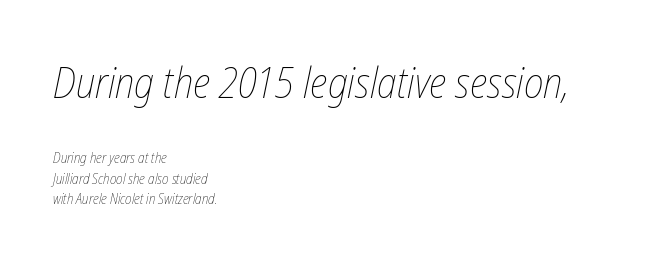
{"italic": "yes", "lean": "right", "slant_degrees": 12, "bold": "no", "weight": "thin", "width": "condensed", "stroke_contrast": "low", "x_height": "medium", "monospaced": "no", "underline": "no", "align": "left", "line_spacing": "normal", "line_spacing_ratio": 1.47, "letter_spacing": "normal", "letter_spacing_em": 0.0, "larger_block": "first", "size_ratio": 3.0, "glyph_px": 42}
